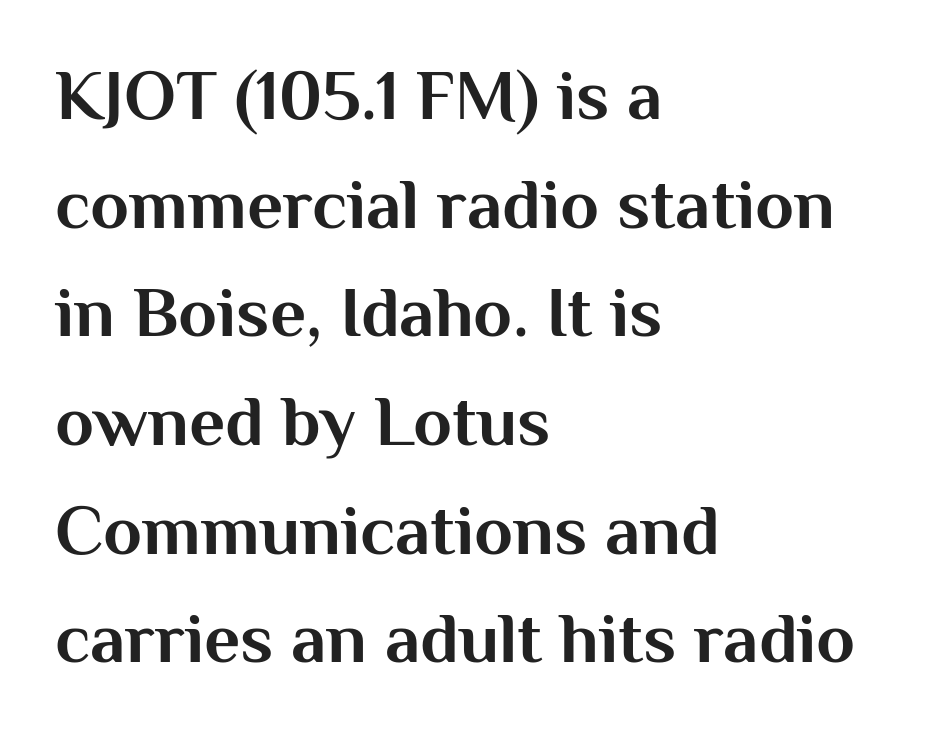
The image shows 71 px bold sans-serif type, upright; set left-aligned, normal line spacing (1.53x), normal letter spacing, not underlined; medium stroke contrast and a medium x-height.
